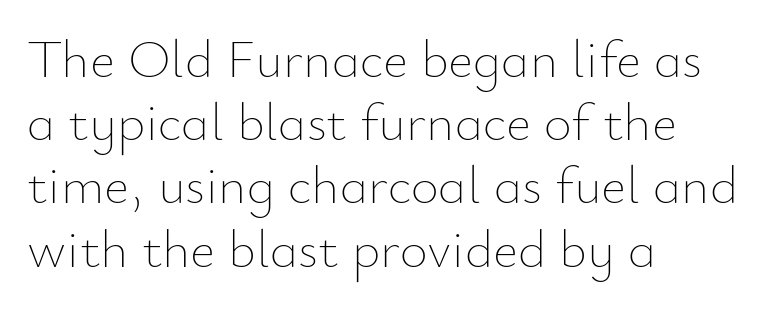
Q: Is the text bold? A: No.
Q: Is the text italic (slanted)? A: No, it is upright.
Q: Is the text underlined? A: No.
Q: How is the paragraph aligned? A: Left-aligned.
Q: Is the spacing between letters normal or unusually wide? A: Normal.
Q: Width (condensed, normal, or wide)? A: Normal.
Q: Stroke contrast? A: Low.
Q: x-height? A: Small.
Q: Monospaced? A: No.
